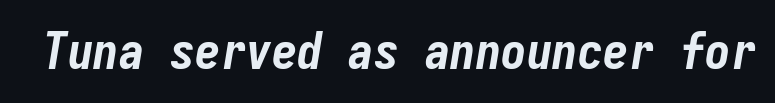
Q: Is the text bold? A: Yes.
Q: Is the text italic (slanted)? A: Yes, it leans right by about 9 degrees.
Q: Is the text underlined? A: No.
Q: Is the spacing between letters normal or unusually wide? A: Normal.
Q: Width (condensed, normal, or wide)? A: Condensed.
Q: Stroke contrast? A: Low.
Q: x-height? A: Medium.
Q: Monospaced? A: Yes.
